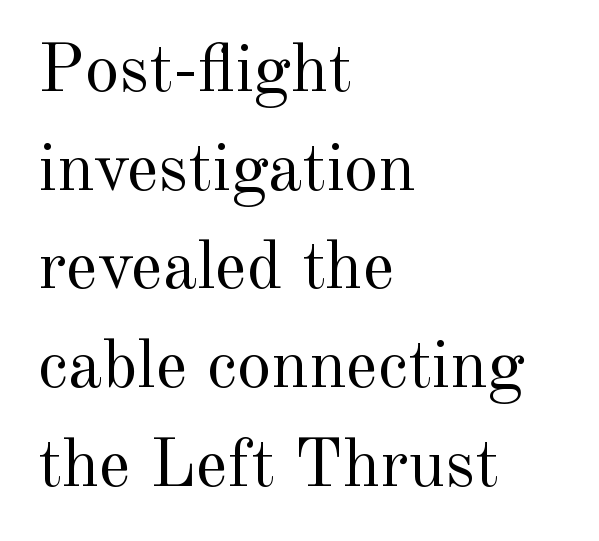
Italic: no, the glyphs are upright roman. This reads as an unemphasized weight, regular at the heaviest. Where is the straight margin? On the left. Students, note that the glyphs here touch the page at normal intervals.
